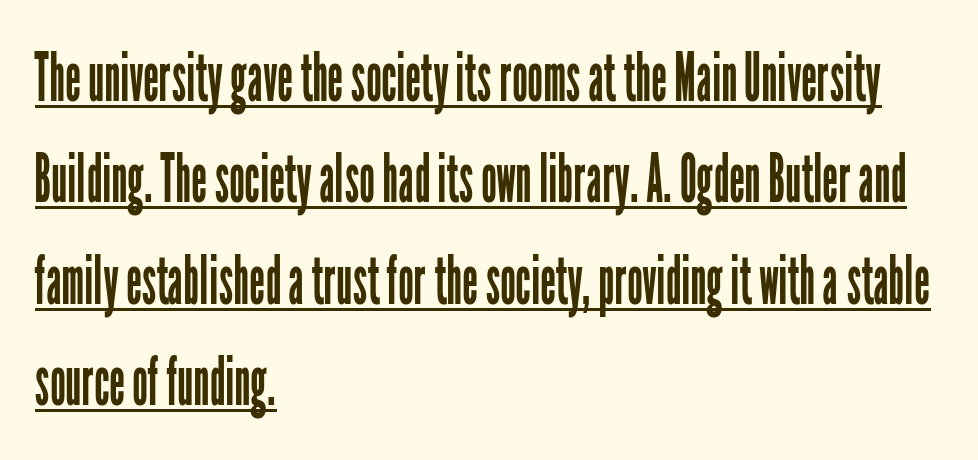
The image shows 69 px regular-weight, condensed sans-serif type, upright; set left-aligned, normal line spacing (1.47x), normal letter spacing, underlined; low stroke contrast and a medium x-height.
